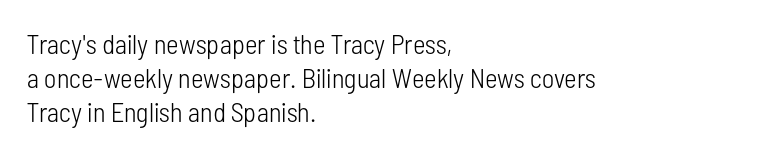
Vertically, the passage feels balanced, rows spaced as you'd expect. The strip under each line holds only bare page. Weight: in the light-to-regular range. Glyph-to-glyph distance matches everyday printed text.
